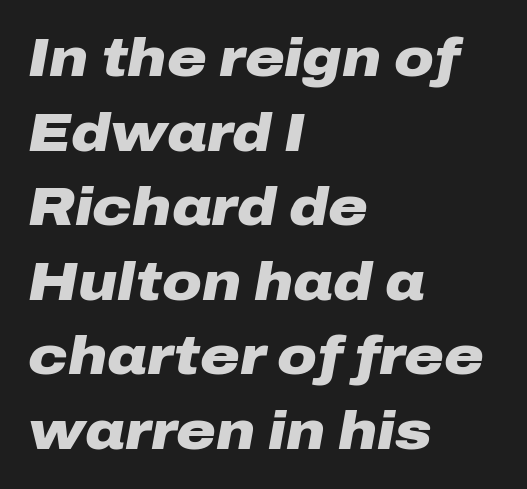
The image shows 54 px heavy, wide type, italic (leaning right); set left-aligned, normal line spacing (1.38x), normal letter spacing, not underlined; low stroke contrast and a medium x-height.
